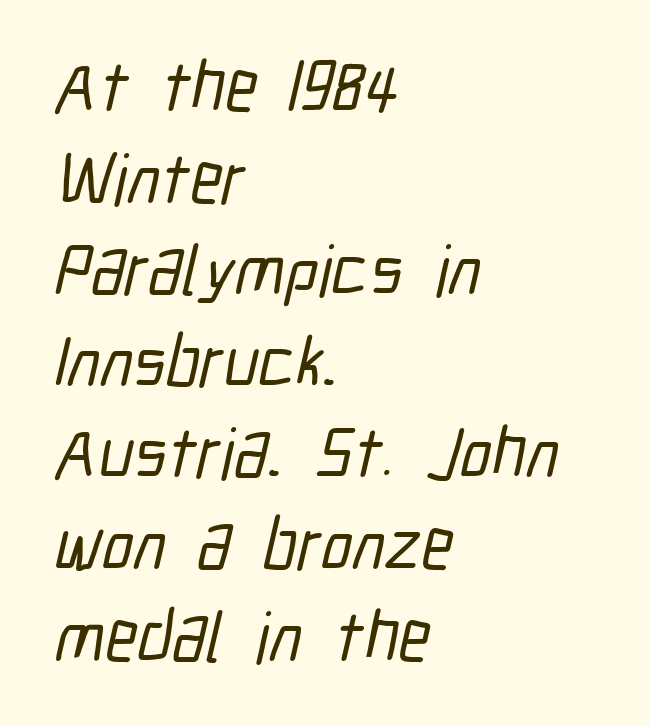
{"serif": "no", "width": "condensed", "stroke_contrast": "low", "x_height": "medium", "monospaced": "no", "underline": "no", "align": "left", "line_spacing": "normal", "line_spacing_ratio": 1.29, "letter_spacing": "normal", "letter_spacing_em": 0.0, "glyph_px": 71}
